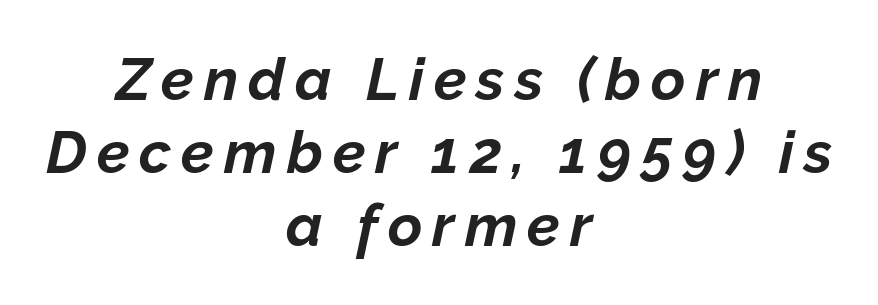
{"italic": "yes", "lean": "right", "slant_degrees": 12, "bold": "yes", "weight": "bold", "width": "normal", "stroke_contrast": "low", "x_height": "medium", "monospaced": "no", "underline": "no", "align": "center", "line_spacing_ratio": 1.24, "glyph_px": 59}
